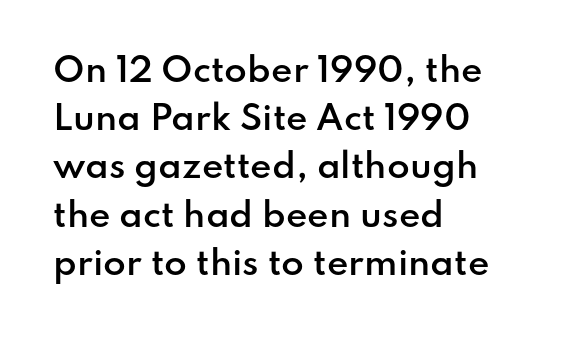
Varying glyph widths throughout — classic text-font behaviour. Classification — sans serif. Unlike italic type, these characters show no tilt at all. Observe the ordinary spacing: letters are neighbours, not strangers. The space between consecutive lines is moderate.
